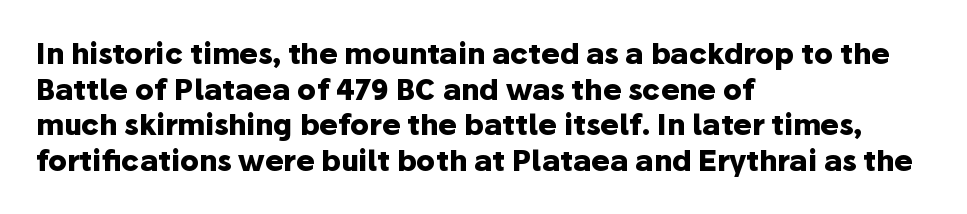
The image shows 28 px heavy sans-serif type, upright; set left-aligned, normal line spacing (1.27x), normal letter spacing, not underlined; low stroke contrast and a medium x-height.
